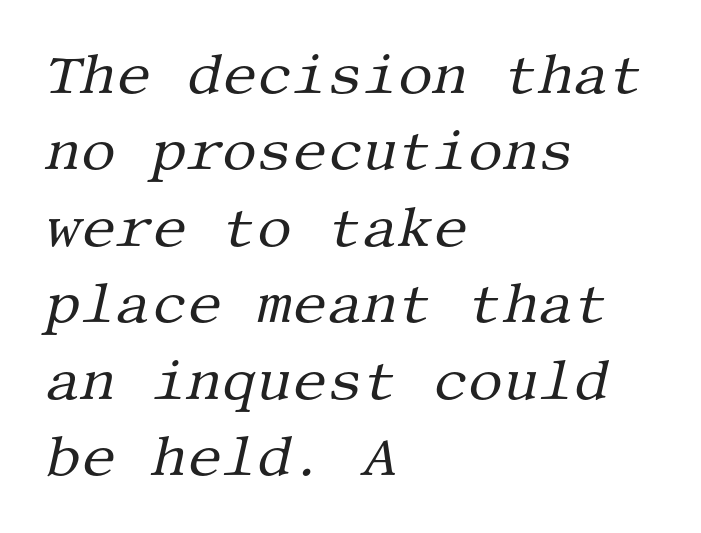
Q: Is the text bold? A: No.
Q: Is the text italic (slanted)? A: Yes, it leans right by about 13 degrees.
Q: Is the typeface a serif or a sans-serif typeface? A: Serif.
Q: Is the text underlined? A: No.
Q: How is the paragraph aligned? A: Left-aligned.
Q: Is the spacing between letters normal or unusually wide? A: Normal.
Q: Is the spacing between lines tight, normal or loose? A: Normal.
Q: Width (condensed, normal, or wide)? A: Normal.
Q: Stroke contrast? A: Medium.
Q: x-height? A: Large.
